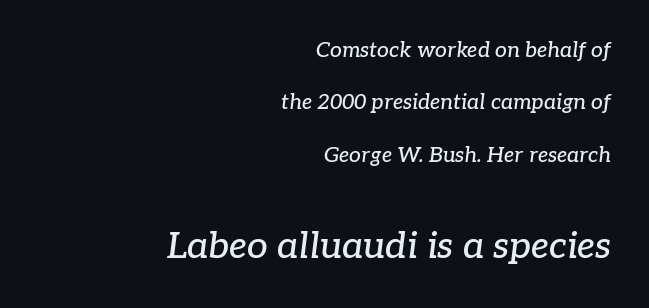
The image shows 37 px serif type, italic (leaning right); set right-aligned, loose line spacing (2.49x), normal letter spacing, not underlined; the second (bottom) block is 1.76x larger; low stroke contrast and a medium x-height.
